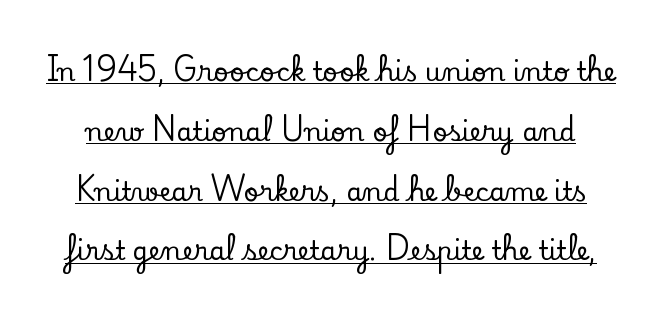
Q: Is the text italic (slanted)? A: No, it is upright.
Q: Is the text underlined? A: Yes.
Q: Is the spacing between letters normal or unusually wide? A: Normal.
Q: Is the spacing between lines tight, normal or loose? A: Loose.
